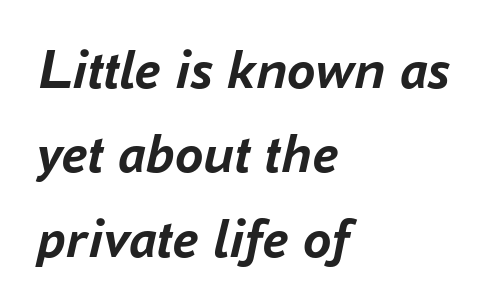
The image shows 57 px semibold type, italic (leaning right); set left-aligned, normal line spacing (1.48x), normal letter spacing, not underlined; low stroke contrast and a medium x-height.
